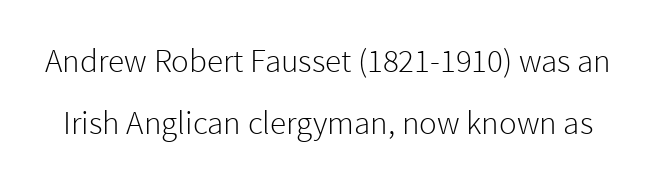
The image shows 33 px light sans-serif type, upright; set line spacing 1.89x, normal letter spacing, not underlined; low stroke contrast and a medium x-height.
